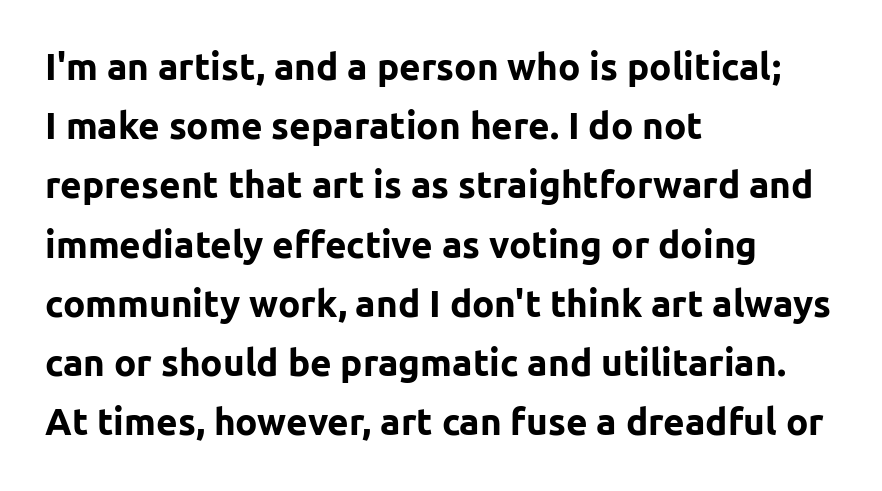
Q: Is the text bold? A: Yes.
Q: Is the text italic (slanted)? A: No, it is upright.
Q: Is the typeface a serif or a sans-serif typeface? A: Sans-serif.
Q: Is the text underlined? A: No.
Q: How is the paragraph aligned? A: Left-aligned.
Q: Is the spacing between letters normal or unusually wide? A: Normal.
Q: Is the spacing between lines tight, normal or loose? A: Normal.
Q: Width (condensed, normal, or wide)? A: Normal.
Q: Stroke contrast? A: Low.
Q: x-height? A: Medium.
Q: Monospaced? A: No.
